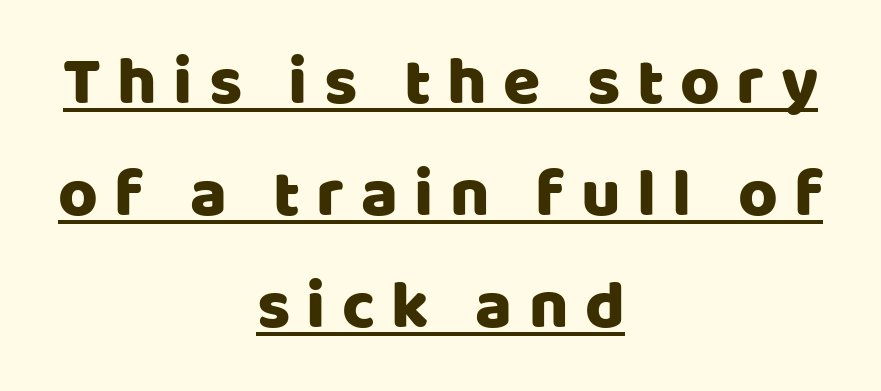
The typography opts for an upright posture over an oblique one. Regarding leading, the lines here are spaced in the standard way. Compared with typical body copy, the letter spacing here is much looser. The rendered words wear a rule along their underside.
